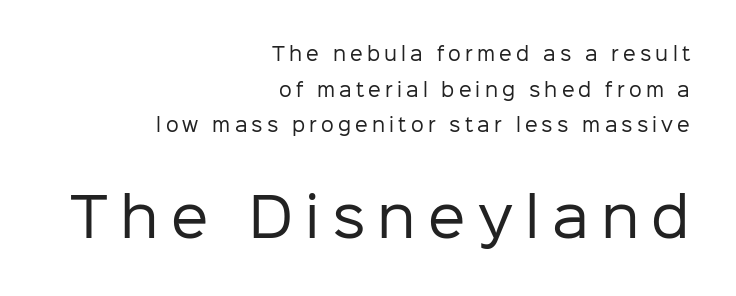
The image shows 53 px regular-weight sans-serif type, upright; set right-aligned, loose line spacing (1.98x), unusually wide letter spacing (+0.23 em), not underlined; the second (bottom) block is 2.94x larger; low stroke contrast and a medium x-height.
